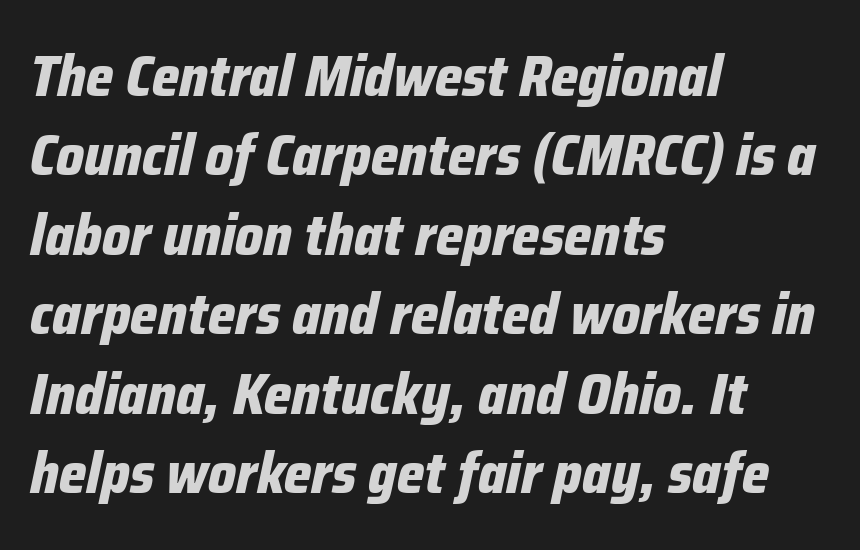
{"italic": "yes", "lean": "right", "slant_degrees": 12, "bold": "yes", "weight": "bold", "width": "condensed", "stroke_contrast": "low", "x_height": "medium", "monospaced": "no", "underline": "no", "align": "left", "line_spacing": "normal", "line_spacing_ratio": 1.37, "letter_spacing": "normal", "letter_spacing_em": 0.0, "glyph_px": 58}
